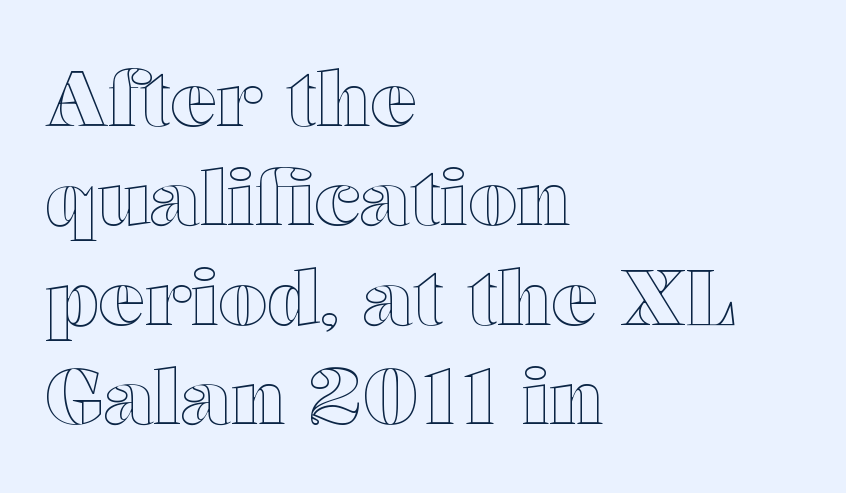
The image shows 77 px wide type, upright; set left-aligned, normal line spacing (1.29x), normal letter spacing, not underlined; a medium x-height.
